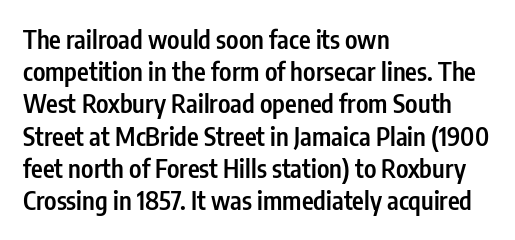
The image shows 25 px text type, upright; set left-aligned, normal line spacing (1.29x), normal letter spacing, not underlined.
